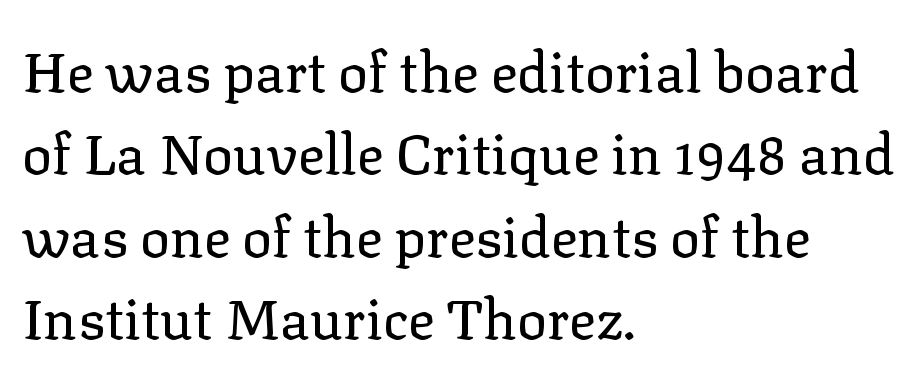
Q: Is the text bold? A: No.
Q: Is the text italic (slanted)? A: No, it is upright.
Q: Is the typeface a serif or a sans-serif typeface? A: Serif.
Q: Is the text underlined? A: No.
Q: How is the paragraph aligned? A: Left-aligned.
Q: Is the spacing between letters normal or unusually wide? A: Normal.
Q: Is the spacing between lines tight, normal or loose? A: Normal.
Q: Width (condensed, normal, or wide)? A: Normal.
Q: Stroke contrast? A: Low.
Q: x-height? A: Medium.
Q: Monospaced? A: No.
